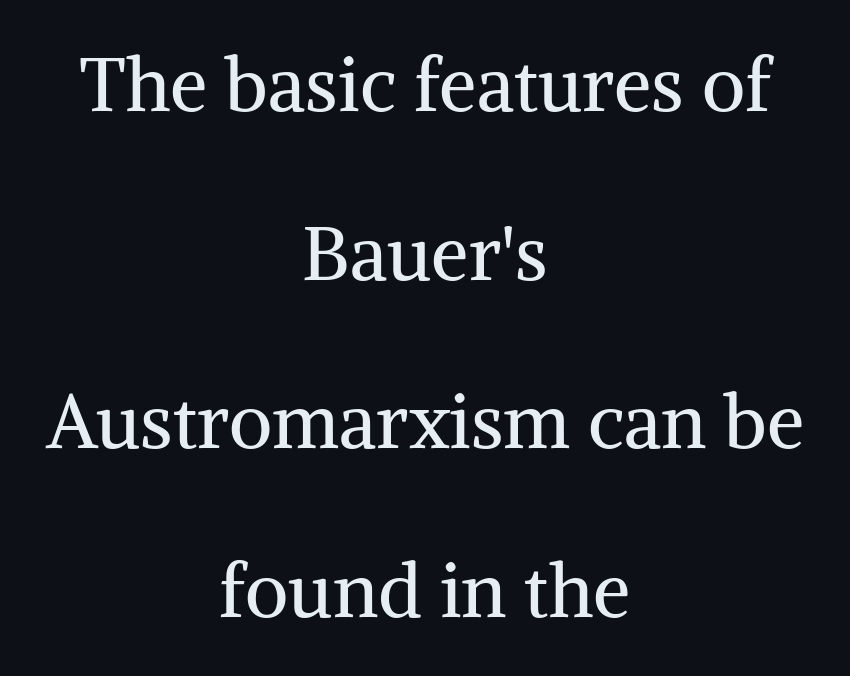
Counters stay open thanks to moderate or lighter strokes. Words float on clear page, feet unadorned. Casual observation: everything's sitting right in the middle. This is serif lettering, the kind often seen in printed books. Spacing between characters is what you'd get straight out of the box.
